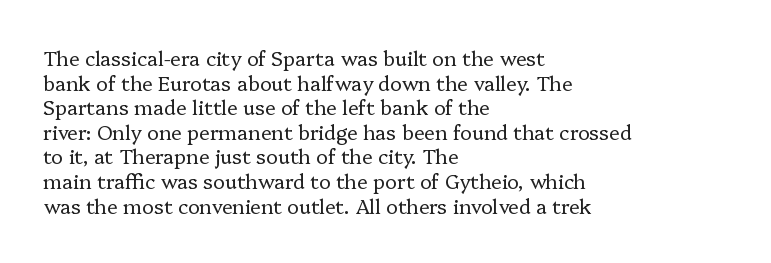
Q: Is the text bold? A: No.
Q: Is the text italic (slanted)? A: No, it is upright.
Q: Is the text underlined? A: No.
Q: How is the paragraph aligned? A: Left-aligned.
Q: Is the spacing between letters normal or unusually wide? A: Normal.
